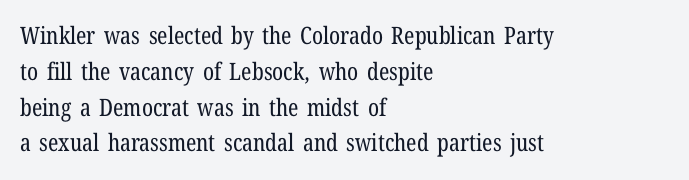
{"italic": "no", "bold": "no", "underline": "no", "align": "left", "line_spacing": "normal", "line_spacing_ratio": 1.49, "letter_spacing": "normal", "letter_spacing_em": 0.0, "glyph_px": 24}
